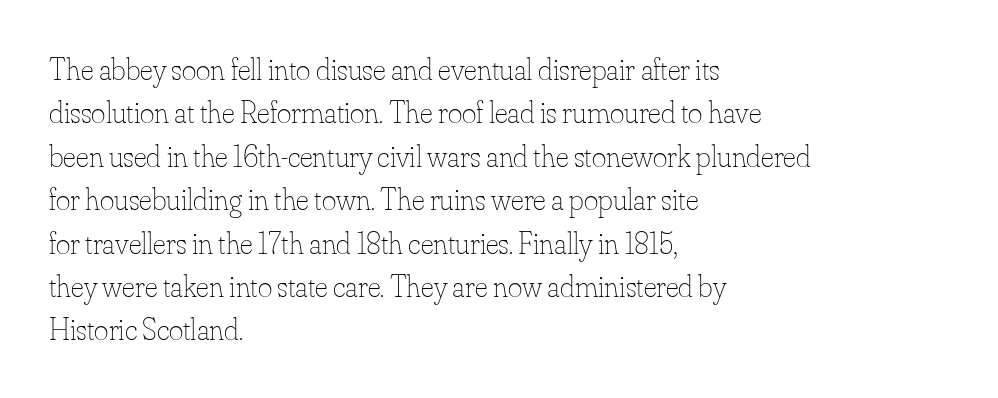
{"italic": "no", "bold": "no", "weight": "thin", "width": "normal", "stroke_contrast": "low", "x_height": "small", "monospaced": "no", "underline": "no", "align": "left", "line_spacing": "normal", "line_spacing_ratio": 1.4, "letter_spacing": "normal", "letter_spacing_em": 0.0, "glyph_px": 31}
